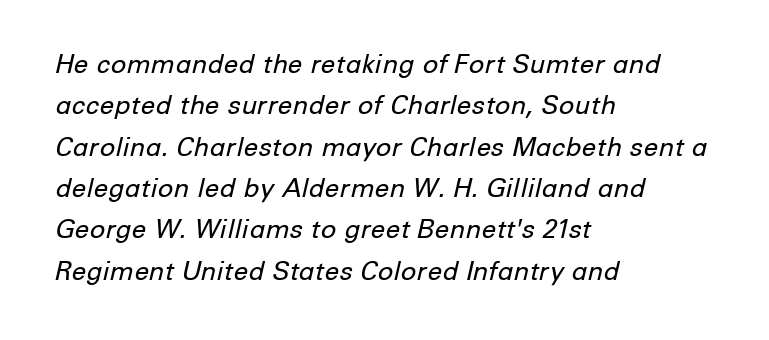
Q: Is the text bold? A: No.
Q: Is the text italic (slanted)? A: Yes, it leans right by about 12 degrees.
Q: Is the text underlined? A: No.
Q: How is the paragraph aligned? A: Left-aligned.
Q: Is the spacing between letters normal or unusually wide? A: Normal.
Q: Is the spacing between lines tight, normal or loose? A: Normal.
